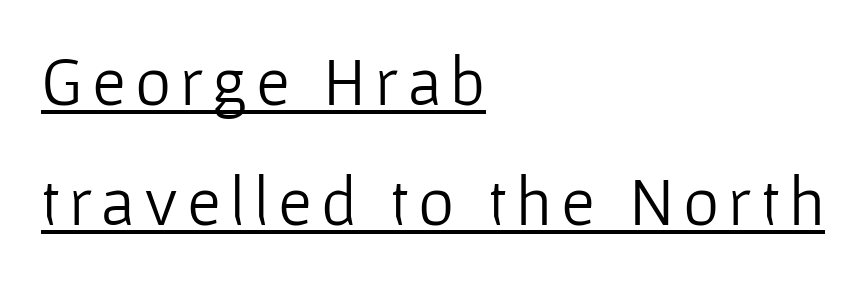
Typeset ragged right — the left edge is the straight one. The font is comparable to plain body text, perhaps lighter. Underlined type. Character widths vary here, with narrow letters taking less room than wide ones.
